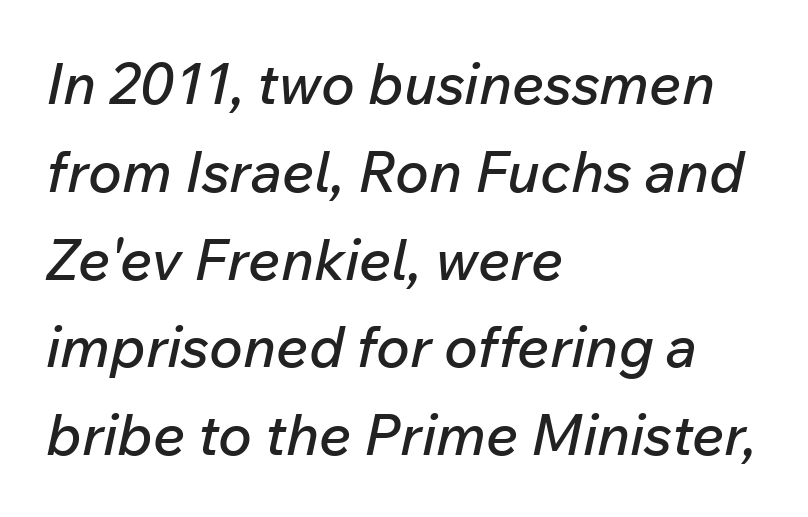
The image shows 57 px text type, italic (leaning right); set left-aligned, normal line spacing (1.54x), normal letter spacing, not underlined; low stroke contrast and a medium x-height.
